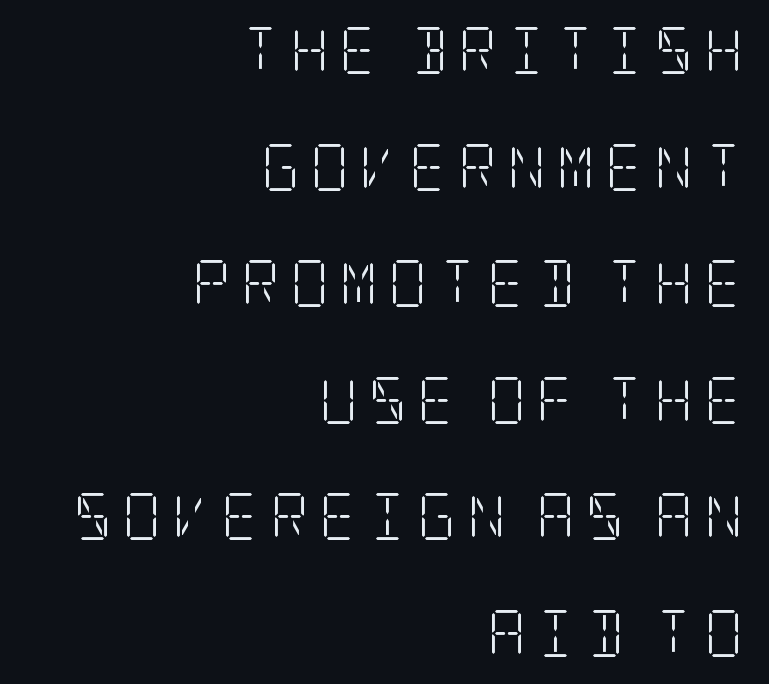
The image shows 47 px light, condensed serif type, upright; set right-aligned, loose line spacing (2.48x), unusually wide letter spacing (+0.23 em), not underlined; low stroke contrast and a large x-height.
